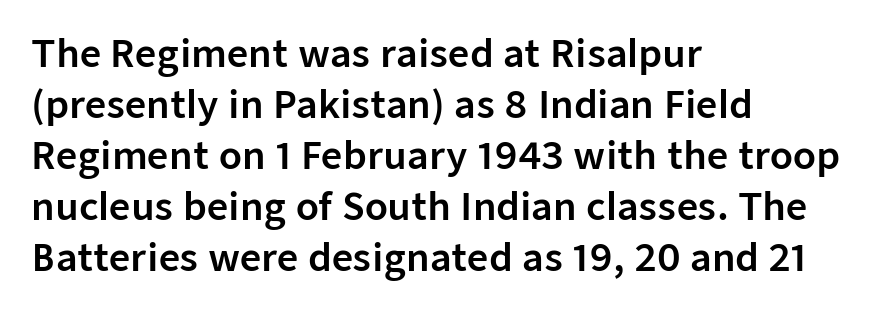
Stroke terminals: plain, sans-serif. Ordinary non-slanted type is in use. Notice how descenders clear the ascenders below comfortably — that's standard leading. Short note: letters normally spaced. Spacing verdict: proportional, widths tailored to each character.
